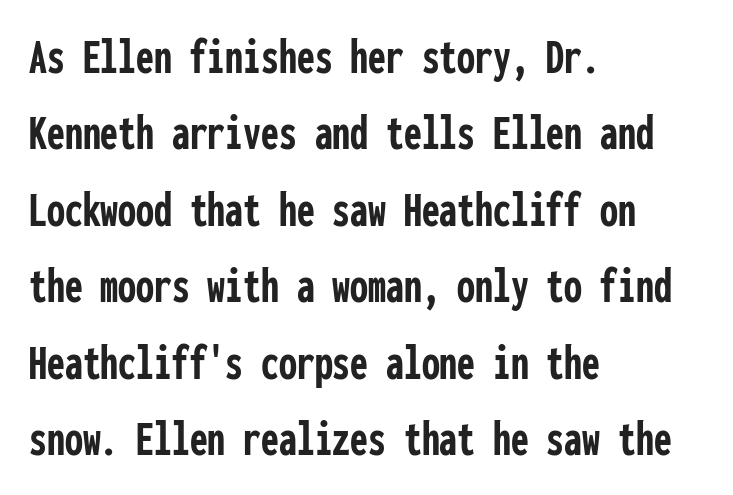
{"serif": "no", "italic": "no", "bold": "yes", "weight": "semibold", "width": "condensed", "stroke_contrast": "low", "x_height": "medium", "monospaced": "yes", "underline": "no", "align": "left", "line_spacing": "normal", "line_spacing_ratio": 1.5, "letter_spacing": "normal", "letter_spacing_em": 0.0, "glyph_px": 51}
